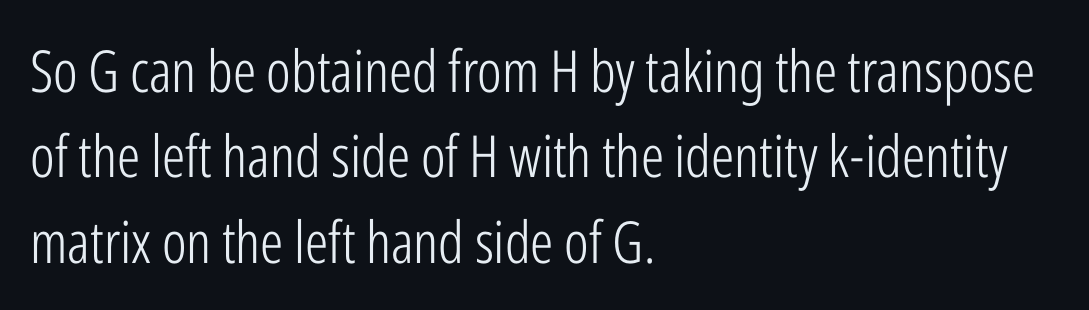
Q: Is the text bold? A: No.
Q: Is the text italic (slanted)? A: No, it is upright.
Q: Is the typeface a serif or a sans-serif typeface? A: Sans-serif.
Q: Is the text underlined? A: No.
Q: How is the paragraph aligned? A: Left-aligned.
Q: Is the spacing between letters normal or unusually wide? A: Normal.
Q: Is the spacing between lines tight, normal or loose? A: Normal.
Q: Width (condensed, normal, or wide)? A: Condensed.
Q: Stroke contrast? A: Low.
Q: x-height? A: Medium.
Q: Monospaced? A: No.
